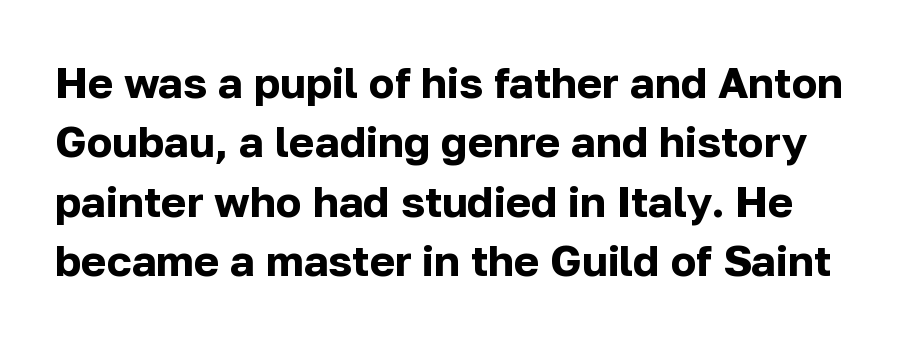
The baseline area is clear. I'd describe the lettering as bold — thick and assertive. Characters remain perfectly vertical along every line. In terms of leading, this rendering sits right in the middle. The tracking reads as untouched default to a designer's eye.
